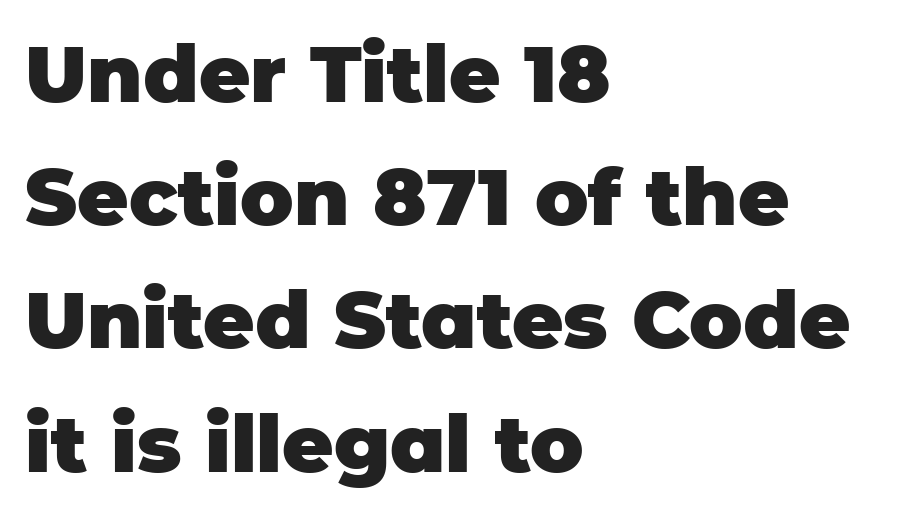
{"serif": "no", "italic": "no", "bold": "yes", "weight": "heavy", "width": "normal", "stroke_contrast": "low", "x_height": "large", "monospaced": "no", "underline": "no", "align": "left", "line_spacing": "normal", "line_spacing_ratio": 1.56, "letter_spacing": "normal", "letter_spacing_em": 0.0, "glyph_px": 79}
